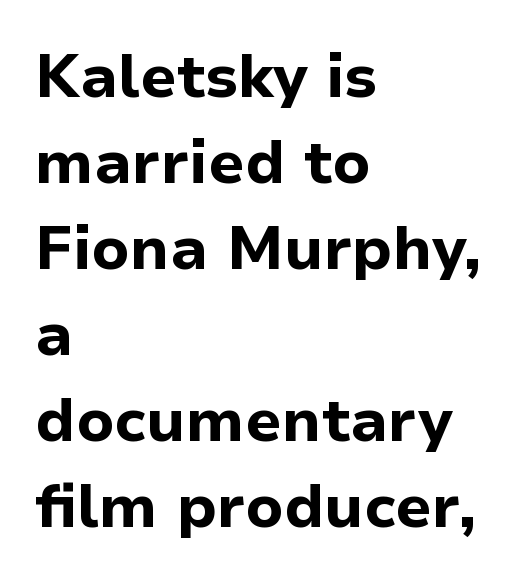
The image shows 61 px bold sans-serif type, upright; set left-aligned, normal line spacing (1.41x), normal letter spacing, not underlined; low stroke contrast and a medium x-height.
